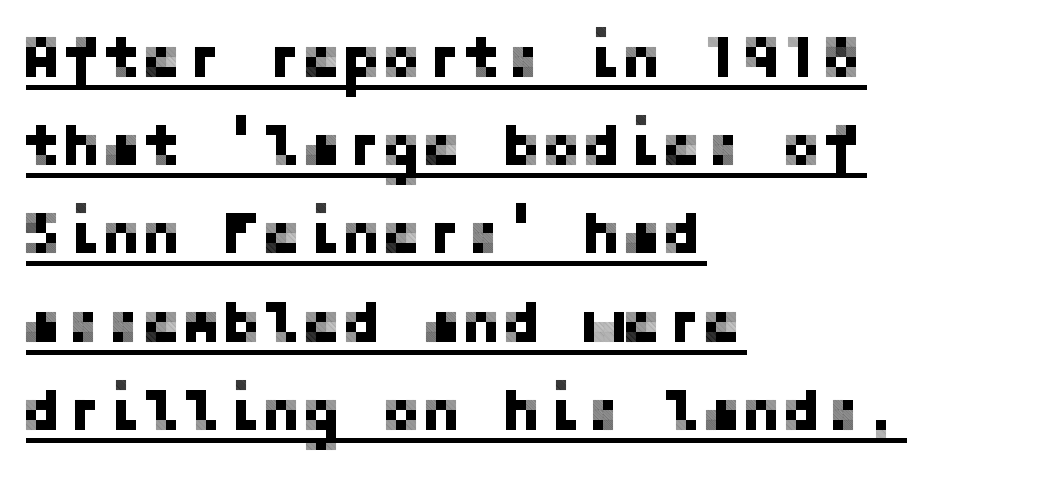
The image shows 60 px sans-serif type, upright; set left-aligned, normal line spacing (1.47x), normal letter spacing, underlined; low stroke contrast and a medium x-height.
